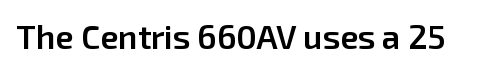
{"serif": "no", "italic": "no", "bold": "semi", "weight": "semibold", "width": "normal", "stroke_contrast": "low", "x_height": "medium", "monospaced": "no", "underline": "no", "letter_spacing": "normal", "letter_spacing_em": 0.0, "glyph_px": 33}
